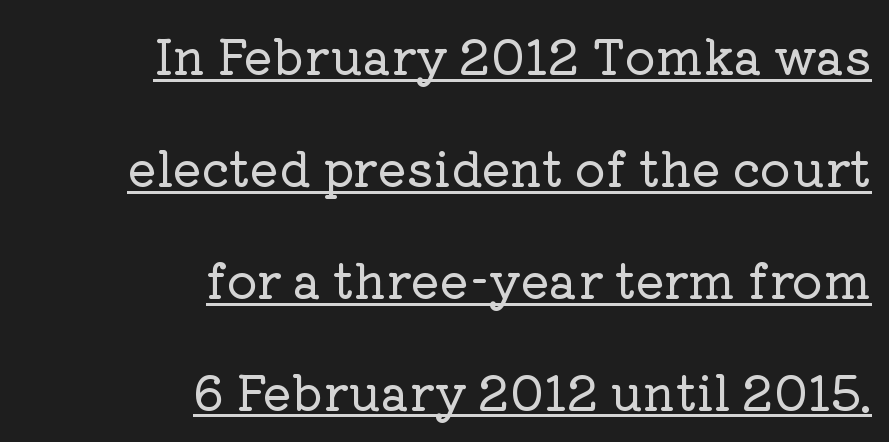
Does the lettering tilt? It doesn't — this is upright. Each word holds together tightly as a unit, with standard inter-letter gaps. Honestly, the underline is the first thing you notice here. Think of a printed novel: that variable character pitch is what you see here. Typeset ragged left — the right edge is the straight one. These lines are composed in type with serifs.
